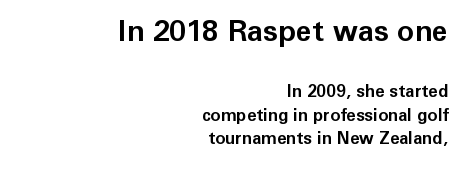
Q: Is the text bold? A: Yes.
Q: Is the text italic (slanted)? A: No, it is upright.
Q: Is the typeface a serif or a sans-serif typeface? A: Sans-serif.
Q: Is the text underlined? A: No.
Q: How is the paragraph aligned? A: Right-aligned.
Q: Is the spacing between letters normal or unusually wide? A: Normal.
Q: Is the spacing between lines tight, normal or loose? A: Normal.
Q: Which block of text is set in a larger size, the first (top) or the second (bottom)? A: The first (top) one.
Q: Width (condensed, normal, or wide)? A: Normal.
Q: Stroke contrast? A: Low.
Q: x-height? A: Medium.
Q: Monospaced? A: No.
